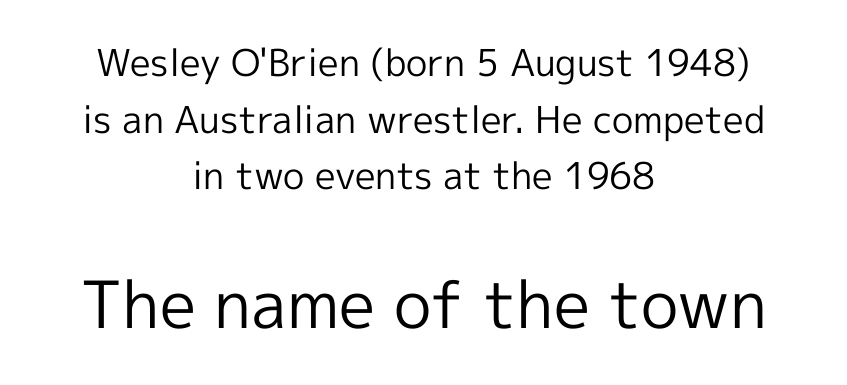
Q: Is the text bold? A: No.
Q: Is the text italic (slanted)? A: No, it is upright.
Q: Is the typeface a serif or a sans-serif typeface? A: Sans-serif.
Q: Is the text underlined? A: No.
Q: How is the paragraph aligned? A: Centered.
Q: Is the spacing between letters normal or unusually wide? A: Normal.
Q: Is the spacing between lines tight, normal or loose? A: Normal.
Q: Which block of text is set in a larger size, the first (top) or the second (bottom)? A: The second (bottom) one.
Q: Width (condensed, normal, or wide)? A: Normal.
Q: x-height? A: Medium.
Q: Monospaced? A: No.
